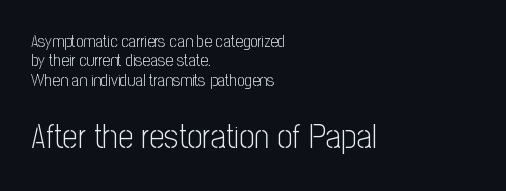
Q: Is the text bold? A: No.
Q: Is the text italic (slanted)? A: No, it is upright.
Q: Is the typeface a serif or a sans-serif typeface? A: Sans-serif.
Q: Is the text underlined? A: No.
Q: How is the paragraph aligned? A: Left-aligned.
Q: Is the spacing between letters normal or unusually wide? A: Normal.
Q: Is the spacing between lines tight, normal or loose? A: Tight.
Q: Which block of text is set in a larger size, the first (top) or the second (bottom)? A: The second (bottom) one.
Q: Width (condensed, normal, or wide)? A: Condensed.
Q: Stroke contrast? A: Low.
Q: x-height? A: Medium.
Q: Monospaced? A: No.
